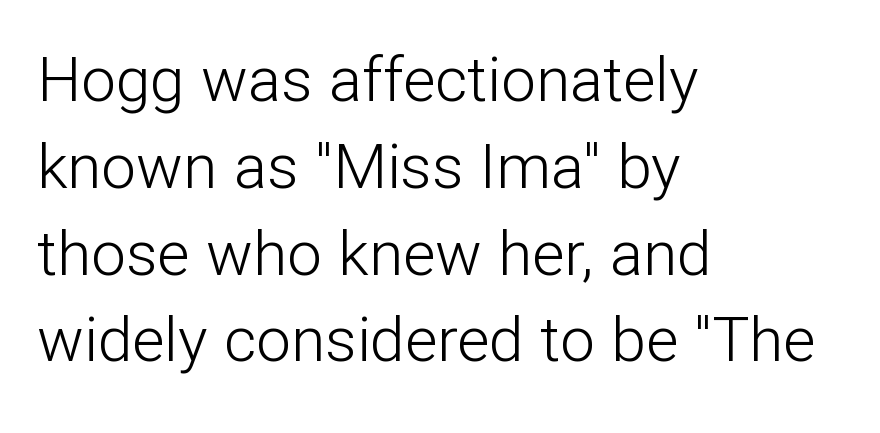
The image shows 62 px light sans-serif type, upright; set left-aligned, normal line spacing (1.4x), normal letter spacing, not underlined; low stroke contrast and a medium x-height.
